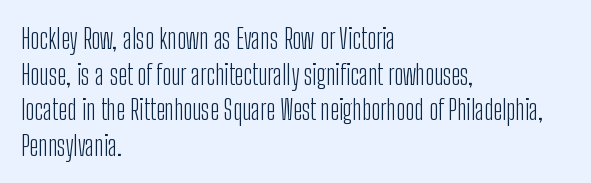
Q: Is the text bold? A: No.
Q: Is the text italic (slanted)? A: No, it is upright.
Q: Is the typeface a serif or a sans-serif typeface? A: Sans-serif.
Q: Is the text underlined? A: No.
Q: How is the paragraph aligned? A: Left-aligned.
Q: Is the spacing between letters normal or unusually wide? A: Normal.
Q: Is the spacing between lines tight, normal or loose? A: Normal.
Q: Width (condensed, normal, or wide)? A: Condensed.
Q: Stroke contrast? A: Low.
Q: x-height? A: Medium.
Q: Monospaced? A: No.
